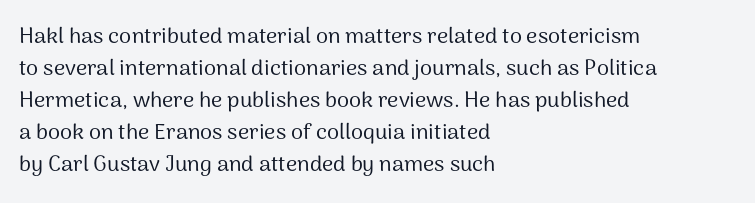
{"italic": "no", "bold": "no", "underline": "no", "align": "left", "line_spacing": "normal", "line_spacing_ratio": 1.45, "letter_spacing": "normal", "letter_spacing_em": 0.0, "glyph_px": 22}
